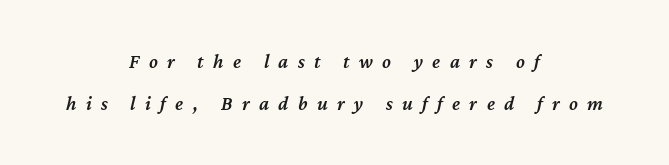
{"italic": "yes", "lean": "right", "slant_degrees": 12, "bold": "semi", "underline": "no", "align": "center", "line_spacing": "loose", "line_spacing_ratio": 2.1, "letter_spacing": "wide", "letter_spacing_em": 0.47, "glyph_px": 20}
